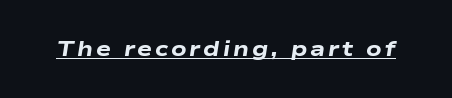
The image shows 21 px bold type, italic (leaning right); set underlined.
